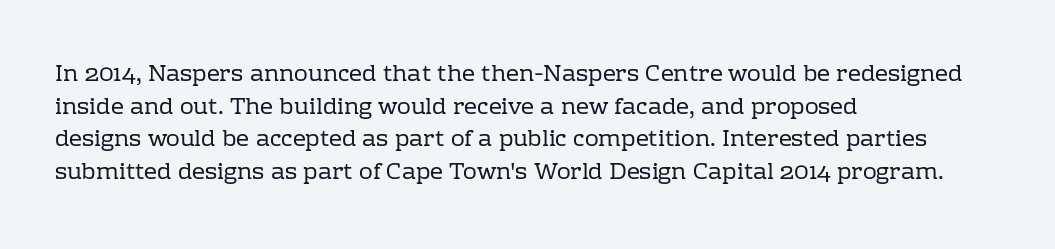
{"italic": "no", "bold": "no", "underline": "no", "align": "left", "line_spacing": "normal", "line_spacing_ratio": 1.42, "letter_spacing": "normal", "letter_spacing_em": 0.0, "glyph_px": 23}
